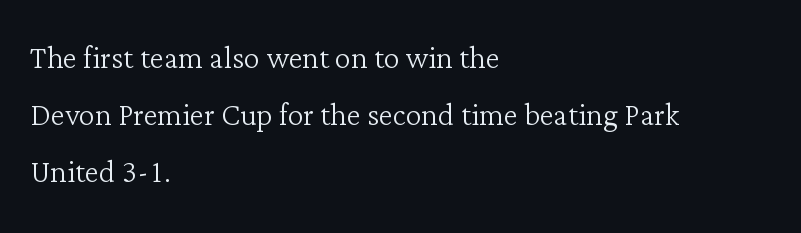
{"serif": "yes", "italic": "no", "bold": "no", "weight": "light", "width": "normal", "stroke_contrast": "low", "x_height": "medium", "monospaced": "no", "underline": "no", "align": "left", "line_spacing": "normal", "line_spacing_ratio": 1.43, "letter_spacing": "normal", "letter_spacing_em": 0.0, "glyph_px": 40}
